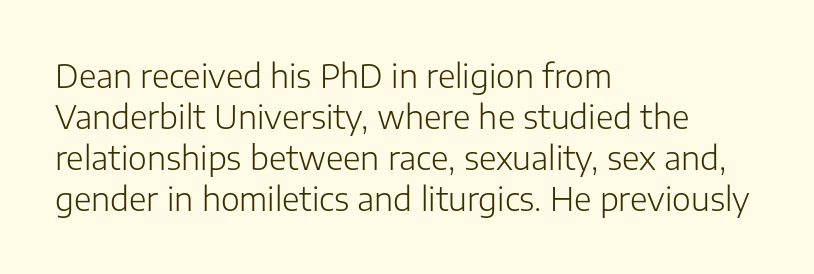
The cut favours lightness, reaching ordinary text weight at its darkest. How would I describe the line gaps? Plain and ordinary. Layout note: lines flush left. Unlike italic type, these characters show no tilt at all. The rendering uses natural spacing where letterforms have individual widths.
